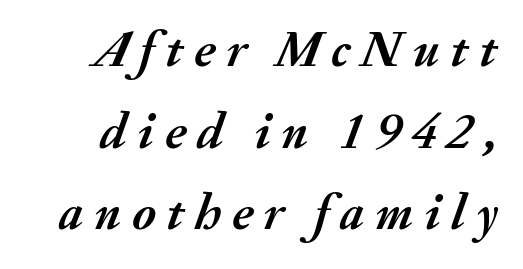
The letterforms stand isolated, each surrounded by extra space. The foot of each line stays bare and open. The rendering applies a slant to the glyphs. A full-strength bold gives these letters their thick strokes. Honestly, the row spacing looks completely unremarkable. The rendering uses natural spacing where letterforms have individual widths.
